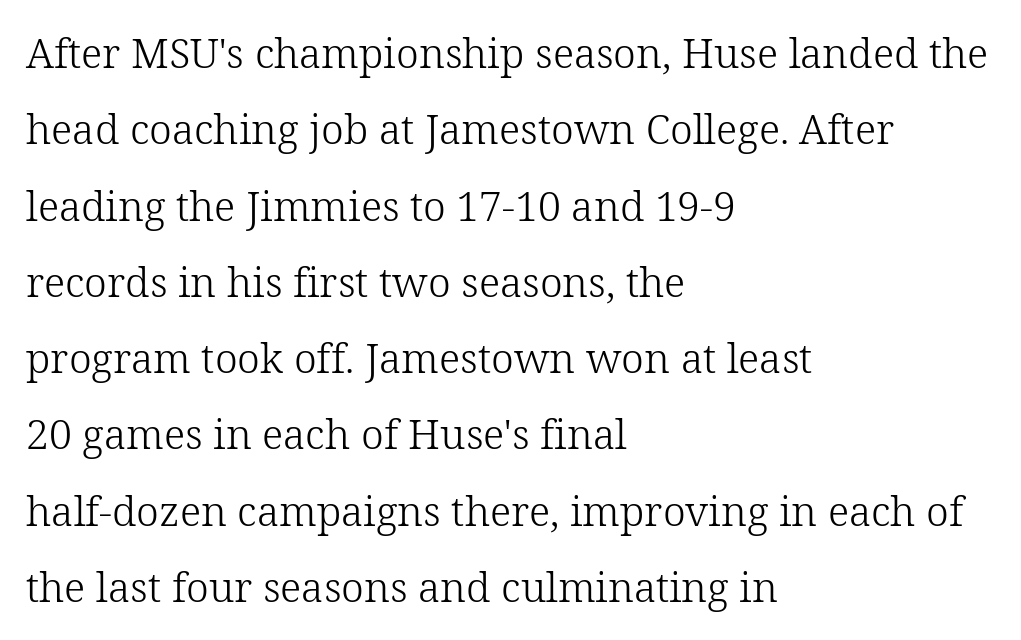
{"serif": "yes", "italic": "no", "bold": "no", "weight": "light", "width": "normal", "stroke_contrast": "low", "x_height": "medium", "monospaced": "no", "underline": "no", "align": "left", "line_spacing_ratio": 1.86, "letter_spacing": "normal", "letter_spacing_em": 0.0, "glyph_px": 41}
